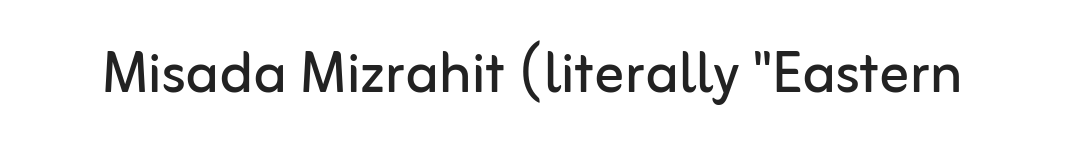
The image shows 74 px regular-weight sans-serif type, upright; set normal letter spacing, not underlined; low stroke contrast and a medium x-height.
